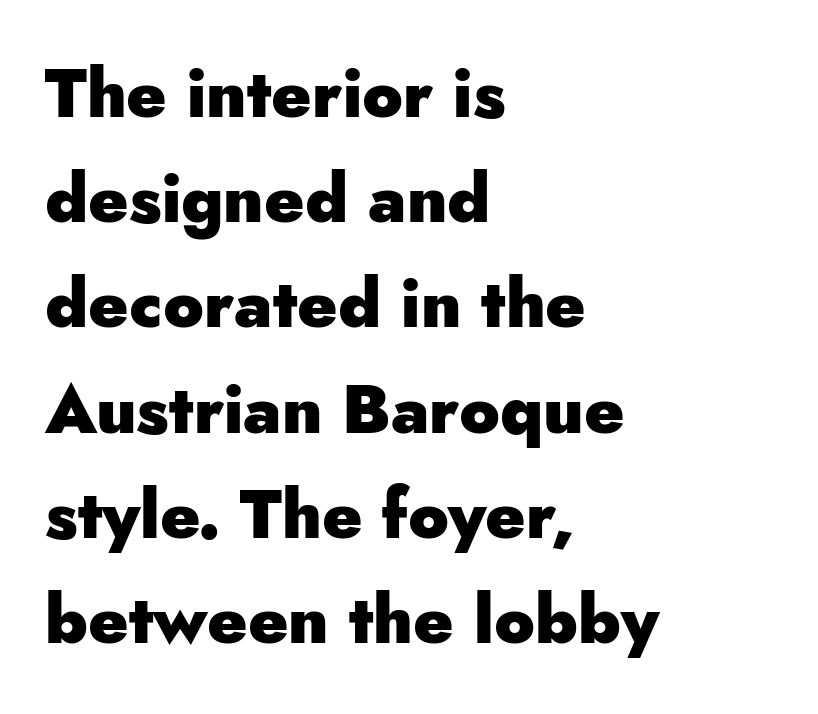
The image shows 67 px heavy sans-serif type, upright; set left-aligned, normal line spacing (1.57x), normal letter spacing, not underlined; low stroke contrast and a small x-height.
